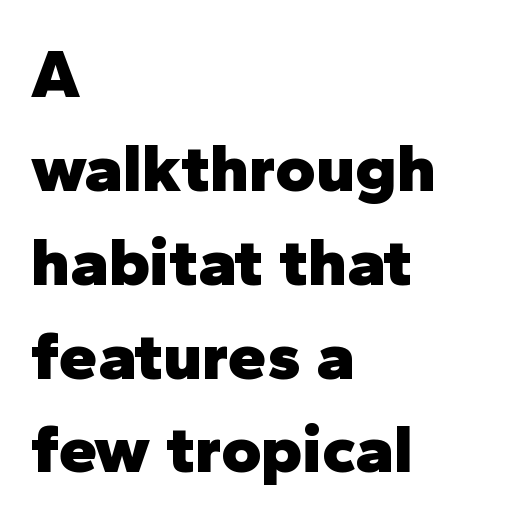
Think of a printed novel: that variable character pitch is what you see here. Rows of type keep a routine distance in the vertical direction. No word sits above an underline. A typesetter would call this zero additional tracking.
